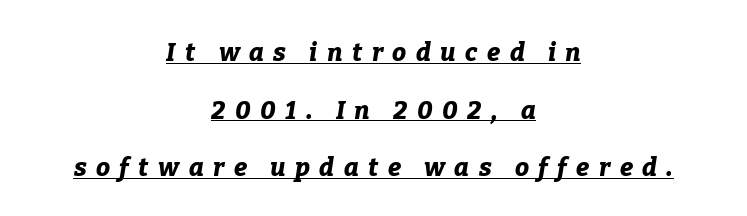
Q: Is the text bold? A: Yes.
Q: Is the text italic (slanted)? A: Yes, it leans right by about 9 degrees.
Q: Is the text underlined? A: Yes.
Q: How is the paragraph aligned? A: Centered.
Q: Is the spacing between letters normal or unusually wide? A: Unusually wide.
Q: Is the spacing between lines tight, normal or loose? A: Loose.
